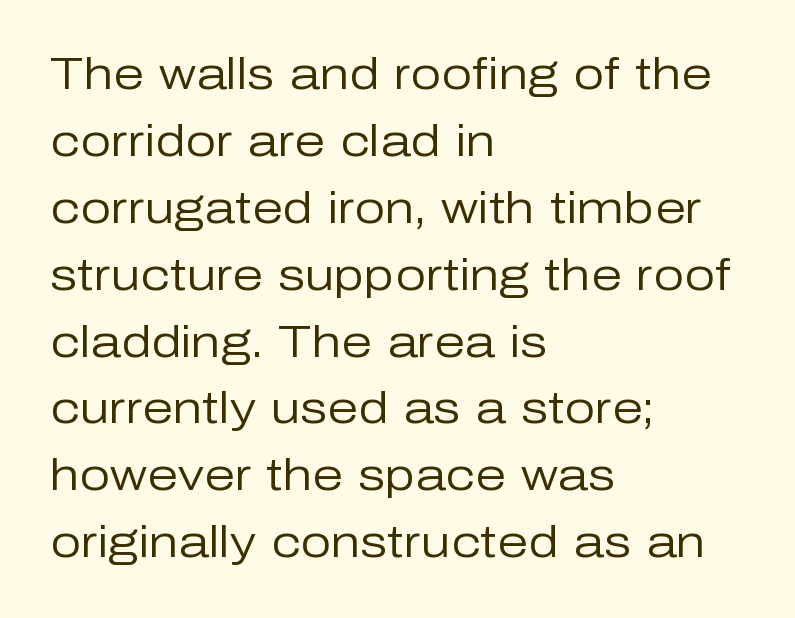
{"serif": "no", "italic": "no", "bold": "no", "weight": "regular", "width": "normal", "stroke_contrast": "low", "x_height": "medium", "monospaced": "no", "underline": "no", "align": "left", "line_spacing": "normal", "line_spacing_ratio": 1.52, "letter_spacing": "normal", "letter_spacing_em": 0.0, "glyph_px": 44}
